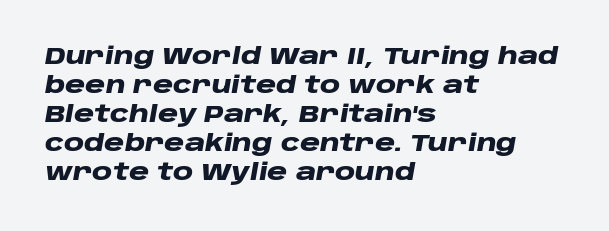
The image shows 23 px bold type, italic (leaning right); set left-aligned, normal line spacing (1.26x), normal letter spacing, not underlined.
